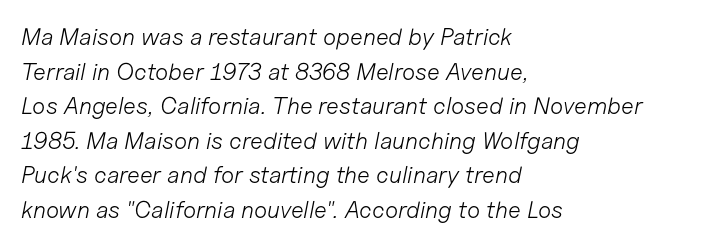
Q: Is the text bold? A: No.
Q: Is the text italic (slanted)? A: Yes, it leans right by about 11 degrees.
Q: Is the text underlined? A: No.
Q: How is the paragraph aligned? A: Left-aligned.
Q: Is the spacing between letters normal or unusually wide? A: Normal.
Q: Is the spacing between lines tight, normal or loose? A: Normal.
